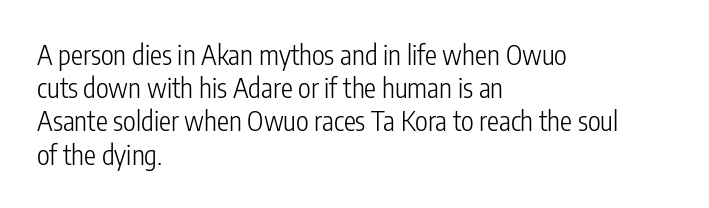
Q: Is the text bold? A: No.
Q: Is the text italic (slanted)? A: No, it is upright.
Q: Is the text underlined? A: No.
Q: How is the paragraph aligned? A: Left-aligned.
Q: Is the spacing between letters normal or unusually wide? A: Normal.
